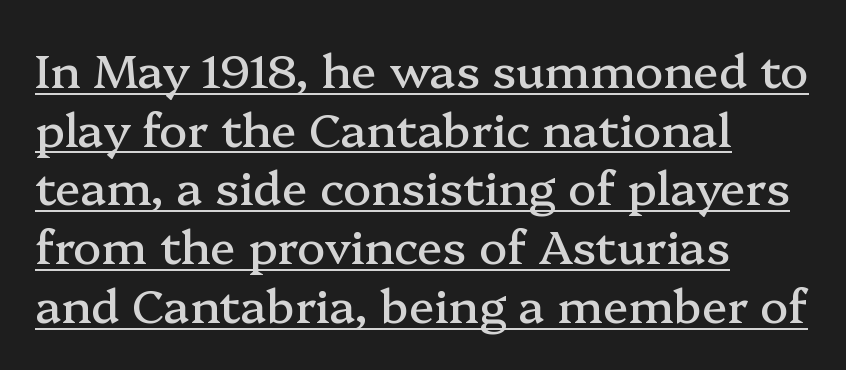
{"serif": "yes", "italic": "no", "width": "normal", "stroke_contrast": "medium", "x_height": "medium", "monospaced": "no", "underline": "yes", "align": "left", "line_spacing": "normal", "line_spacing_ratio": 1.25, "letter_spacing": "normal", "letter_spacing_em": 0.0, "glyph_px": 47}
